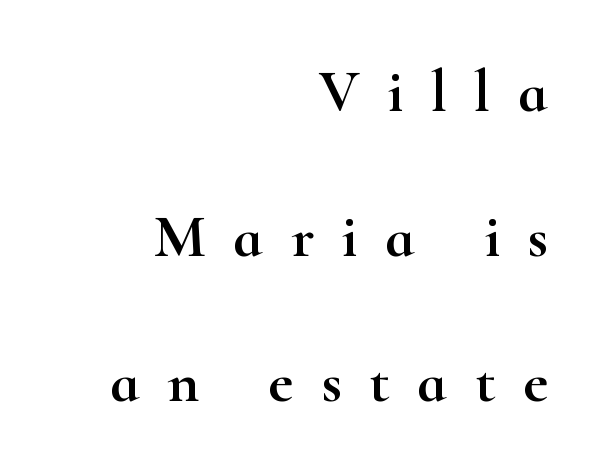
The image shows 61 px wide serif type, upright; set right-aligned, loose line spacing (2.38x), unusually wide letter spacing (+0.45 em), not underlined; high stroke contrast and a small x-height.
